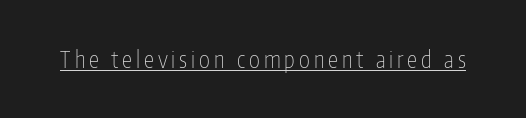
{"italic": "no", "bold": "no", "underline": "yes", "glyph_px": 23}
